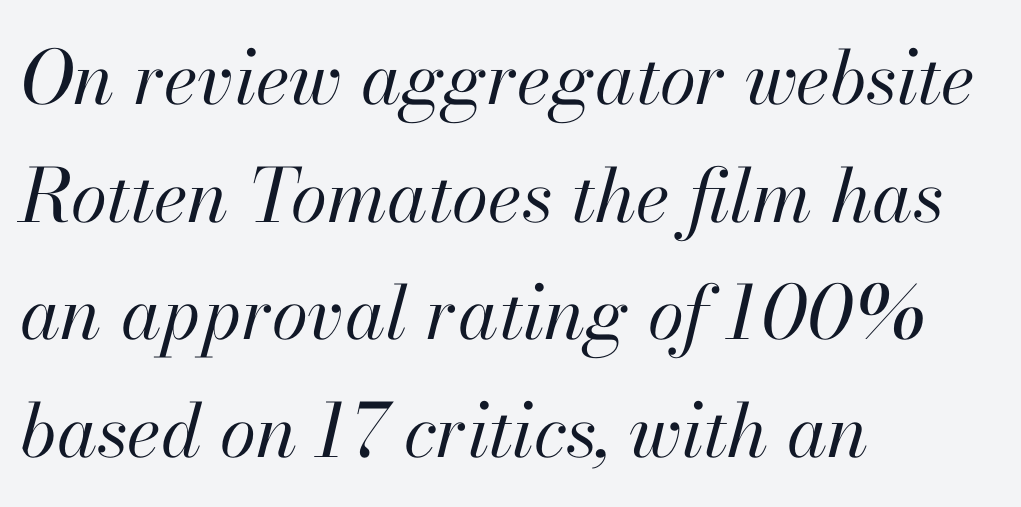
{"italic": "yes", "lean": "right", "slant_degrees": 13, "bold": "no", "weight": "regular", "width": "normal", "stroke_contrast": "high", "x_height": "small", "monospaced": "no", "underline": "no", "align": "left", "line_spacing": "normal", "line_spacing_ratio": 1.59, "letter_spacing": "normal", "letter_spacing_em": 0.0, "glyph_px": 74}
